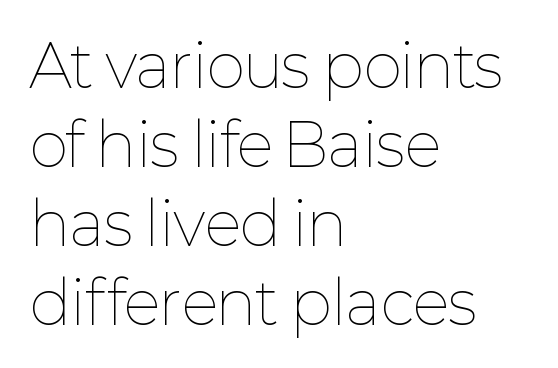
A typesetter would call this proportional, since set widths differ per character. Default kerning and tracking; the words read as compact shapes. Check under the words: just untouched page. These glyphs show unthickened strokes, regular width or finer. The typesetter chose a ragged-right arrangement here.
